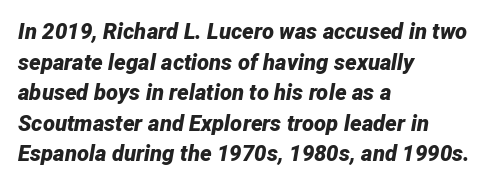
Q: Is the text bold? A: Yes.
Q: Is the text italic (slanted)? A: Yes, it leans right by about 12 degrees.
Q: Is the text underlined? A: No.
Q: How is the paragraph aligned? A: Left-aligned.
Q: Is the spacing between letters normal or unusually wide? A: Normal.
Q: Is the spacing between lines tight, normal or loose? A: Normal.
